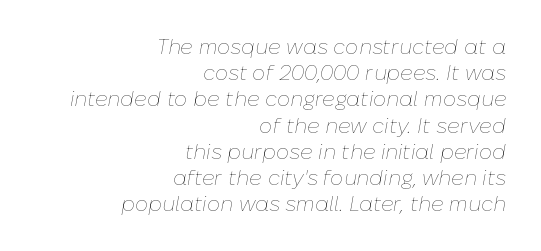
{"italic": "yes", "lean": "right", "slant_degrees": 10, "bold": "no", "underline": "no", "align": "right", "line_spacing": "normal", "line_spacing_ratio": 1.25, "letter_spacing": "normal", "letter_spacing_em": 0.0, "glyph_px": 21}
